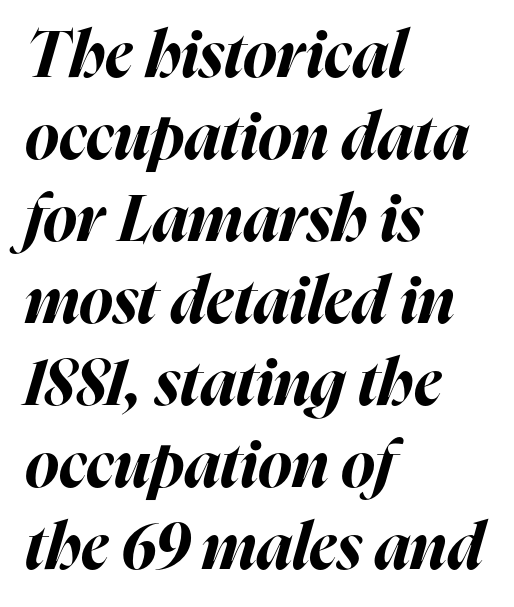
Leftover space on each line is placed entirely after the last word. Compared with an ordinary text face, these strokes are far heavier — a full bold. The gap between lines stays unmarked. This sample has the flowing, uneven cadence of proportional lettering. You can tell it's italic because the verticals aren't actually vertical. The lines sit at an ordinary, default distance from one another.
